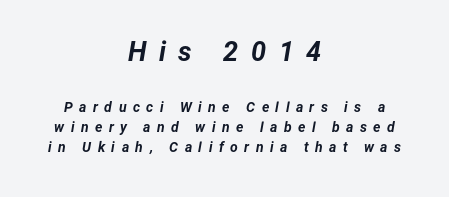
The image shows 27 px bold type, italic (leaning right); set centered, normal line spacing (1.45x), unusually wide letter spacing (+0.46 em), not underlined; the first (top) block is 1.93x larger.
